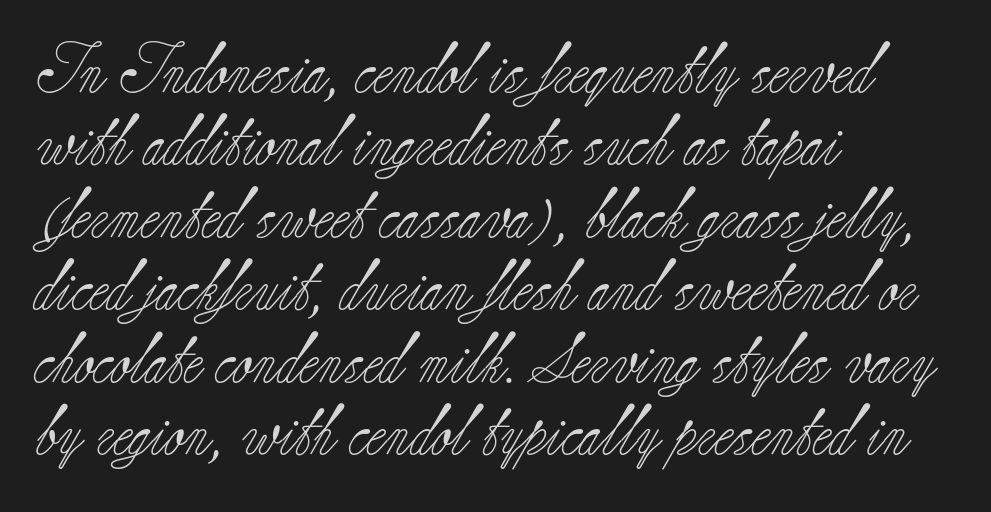
Q: Is the text bold? A: No.
Q: Is the text italic (slanted)? A: Yes.
Q: Is the typeface a serif or a sans-serif typeface? A: Serif.
Q: Is the text underlined? A: No.
Q: How is the paragraph aligned? A: Left-aligned.
Q: Is the spacing between letters normal or unusually wide? A: Normal.
Q: Is the spacing between lines tight, normal or loose? A: Normal.
Q: Width (condensed, normal, or wide)? A: Normal.
Q: Stroke contrast? A: Low.
Q: x-height? A: Small.
Q: Monospaced? A: No.
